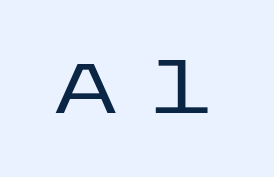
The image shows 70 px wide sans-serif type, upright; set unusually wide letter spacing (+0.39 em), not underlined; low stroke contrast and a medium x-height.
